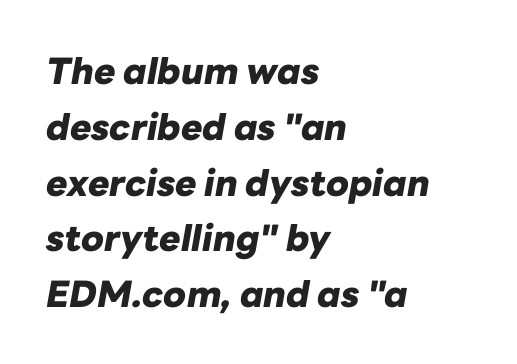
The image shows 36 px heavy type, italic (leaning right); set left-aligned, normal line spacing (1.55x), normal letter spacing, not underlined; low stroke contrast and a medium x-height.
